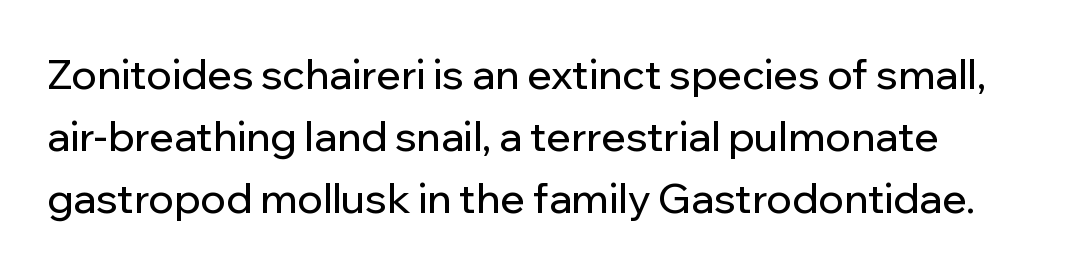
{"serif": "no", "italic": "no", "width": "normal", "stroke_contrast": "low", "x_height": "medium", "monospaced": "no", "underline": "no", "align": "left", "line_spacing": "normal", "line_spacing_ratio": 1.51, "letter_spacing": "normal", "letter_spacing_em": 0.0, "glyph_px": 41}
